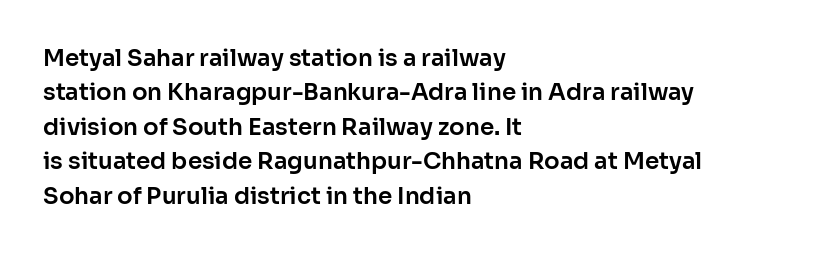
{"italic": "no", "underline": "no", "align": "left", "line_spacing": "normal", "line_spacing_ratio": 1.5, "letter_spacing": "normal", "letter_spacing_em": 0.0, "glyph_px": 23}
